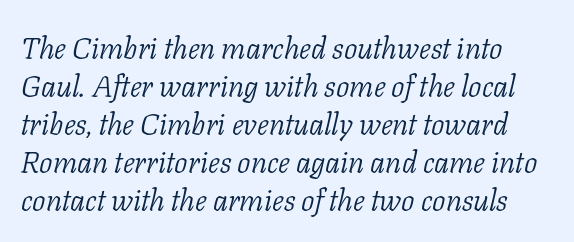
The image shows 30 px light serif type, italic (leaning right); set normal line spacing (1.27x), normal letter spacing, not underlined; low stroke contrast and a medium x-height.
